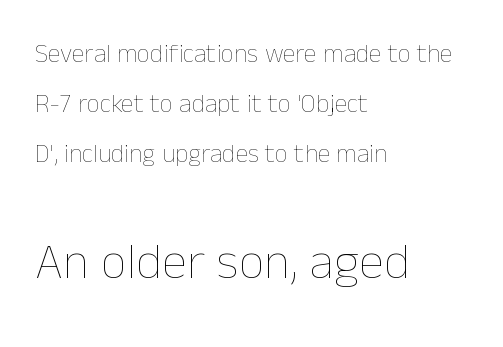
{"italic": "no", "bold": "no", "weight": "thin", "width": "normal", "stroke_contrast": "low", "x_height": "medium", "monospaced": "no", "underline": "no", "align": "left", "line_spacing": "loose", "line_spacing_ratio": 1.92, "letter_spacing": "normal", "letter_spacing_em": 0.0, "larger_block": "second", "size_ratio": 1.96, "glyph_px": 51}
